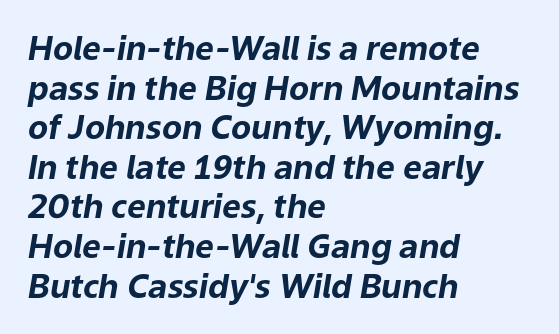
This rendering features lettering with no underline. These lines were composed using italics. On the weight axis this lands at bold, roughly 700. The paragraph has a hard left edge and a soft right edge. The type is set solid horizontally, with unmodified tracking. Note the varied advance widths — an 'i' is clearly narrower than an 'm'.
